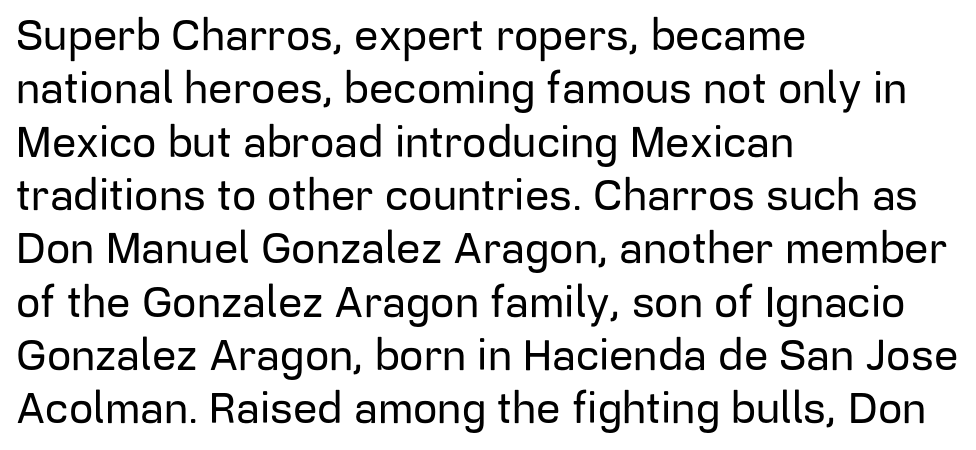
Q: Is the text italic (slanted)? A: No, it is upright.
Q: Is the typeface a serif or a sans-serif typeface? A: Sans-serif.
Q: Is the text underlined? A: No.
Q: How is the paragraph aligned? A: Left-aligned.
Q: Is the spacing between letters normal or unusually wide? A: Normal.
Q: Width (condensed, normal, or wide)? A: Normal.
Q: Stroke contrast? A: Low.
Q: x-height? A: Medium.
Q: Monospaced? A: No.
